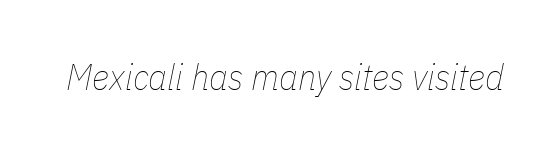
Spacing verdict: proportional, widths tailored to each character. The strokes are not fattened; the text isn't bold. Standard letterfit; no display-style spreading of the glyphs. Check under the words: just untouched page. The rendering applies a slant to the glyphs.
